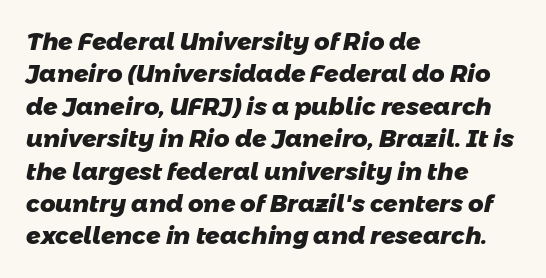
Quick note: interline space is typical. The letters sit at their default tracking, neither squeezed nor spread. Glance below the letters and you will spot only blank space. Bold? Absolutely — the strokes are thick and heavy. These lines stack with their left ends in a neat column.
